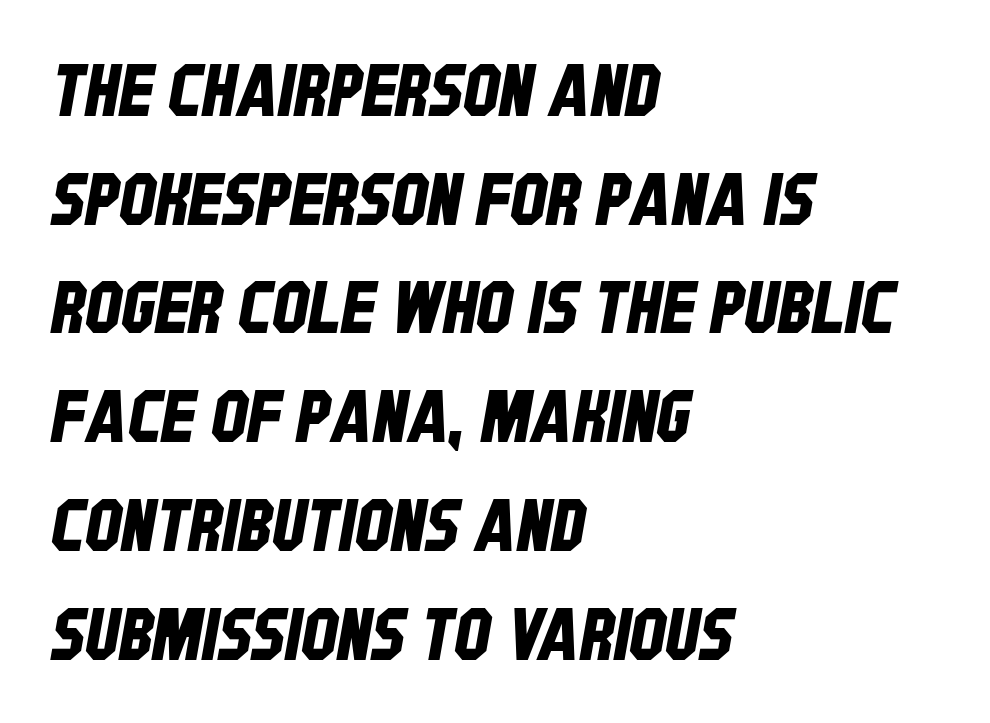
Q: Is the typeface a serif or a sans-serif typeface? A: Sans-serif.
Q: Is the text underlined? A: No.
Q: How is the paragraph aligned? A: Left-aligned.
Q: Is the spacing between letters normal or unusually wide? A: Normal.
Q: Is the spacing between lines tight, normal or loose? A: Normal.
Q: Width (condensed, normal, or wide)? A: Condensed.
Q: Stroke contrast? A: Low.
Q: x-height? A: Large.
Q: Monospaced? A: No.
